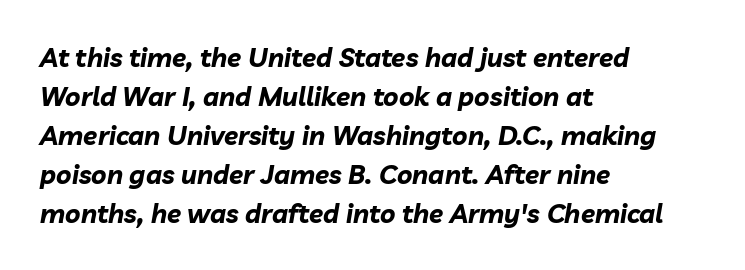
Rule under the text: the space is simply empty. How would I describe the line gaps? Plain and ordinary. Its strokes are broad and dark, the hallmark of bold type. The ragged edge is on the right, which tells us the setting is flush left. Glyph-to-glyph distance matches everyday printed text. When letters slant like this, we call the style italic.
